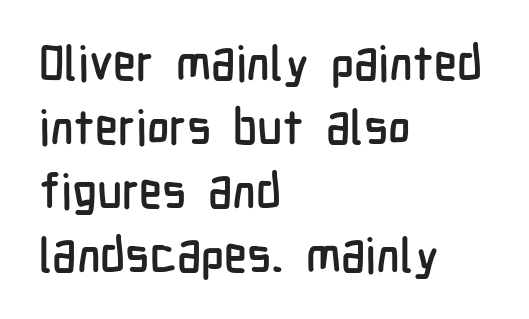
The image shows 48 px condensed sans-serif type, upright; set left-aligned, normal line spacing (1.33x), normal letter spacing, not underlined; low stroke contrast and a medium x-height.
